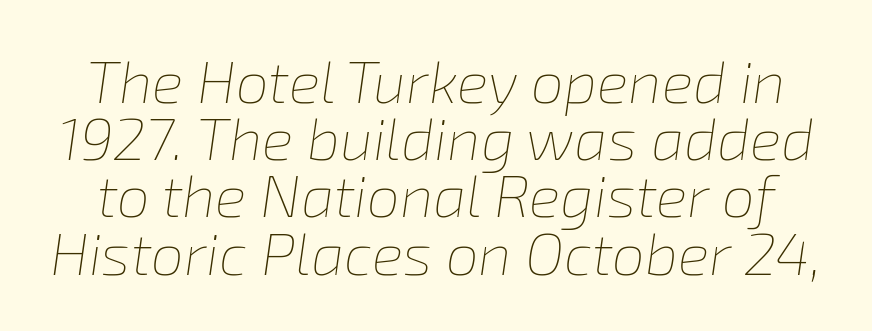
Does the leading feel generous? Not at all — it's pinched. Tracking value appears to be zero — textbook default spacing. Stems here are at most as thick as an everyday book face. The space directly below the letters is spotless. Characters are canted at an angle relative to the baseline's perpendicular. A typesetter would call this proportional, since set widths differ per character.
